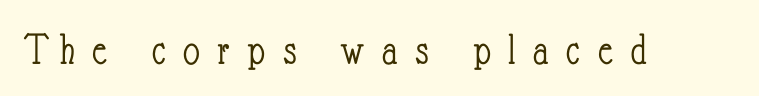
{"italic": "no", "bold": "no", "weight": "light", "width": "condensed", "stroke_contrast": "low", "x_height": "small", "monospaced": "no", "underline": "no", "letter_spacing": "wide", "letter_spacing_em": 0.38, "glyph_px": 46}
